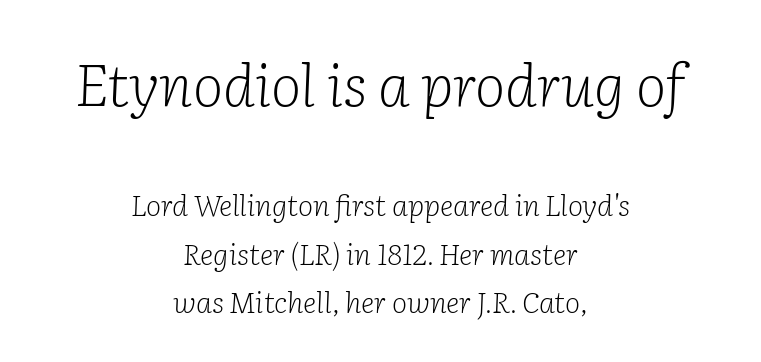
{"serif": "yes", "italic": "yes", "lean": "right", "slant_degrees": 2, "bold": "no", "weight": "light", "width": "normal", "stroke_contrast": "low", "x_height": "medium", "monospaced": "no", "underline": "no", "align": "center", "line_spacing": "normal", "line_spacing_ratio": 1.67, "letter_spacing": "normal", "letter_spacing_em": 0.0, "larger_block": "first", "size_ratio": 2.0, "glyph_px": 58}
